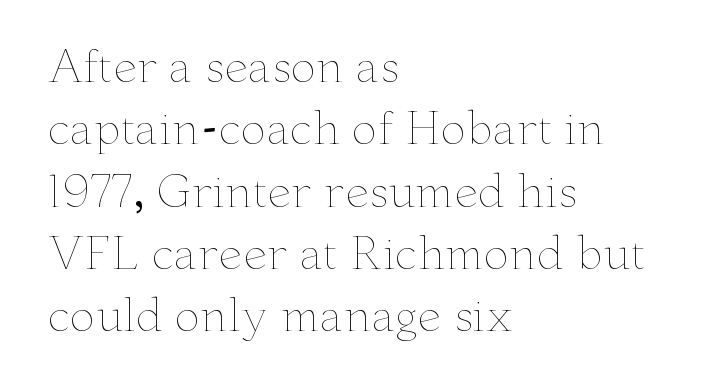
{"italic": "no", "bold": "no", "weight": "thin", "width": "wide", "stroke_contrast": "low", "x_height": "small", "monospaced": "no", "underline": "no", "align": "left", "line_spacing": "normal", "line_spacing_ratio": 1.45, "letter_spacing": "normal", "letter_spacing_em": 0.0, "glyph_px": 43}
